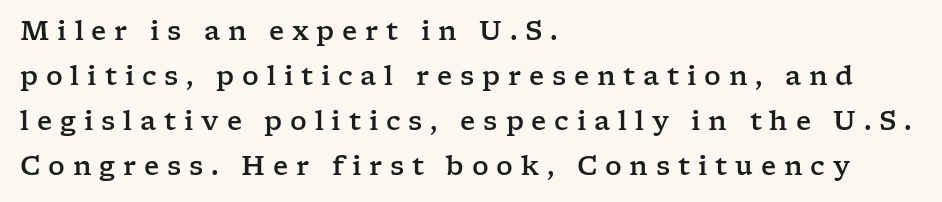
The image shows 26 px text type, upright; set left-aligned, line spacing 1.73x, unusually wide letter spacing (+0.3 em), not underlined.
